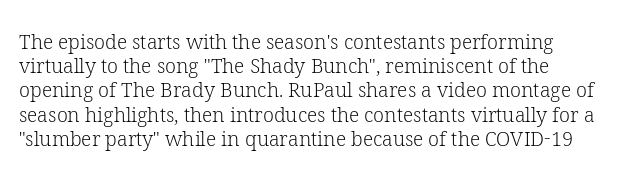
Q: Is the text bold? A: No.
Q: Is the text italic (slanted)? A: No, it is upright.
Q: Is the text underlined? A: No.
Q: How is the paragraph aligned? A: Left-aligned.
Q: Is the spacing between letters normal or unusually wide? A: Normal.
